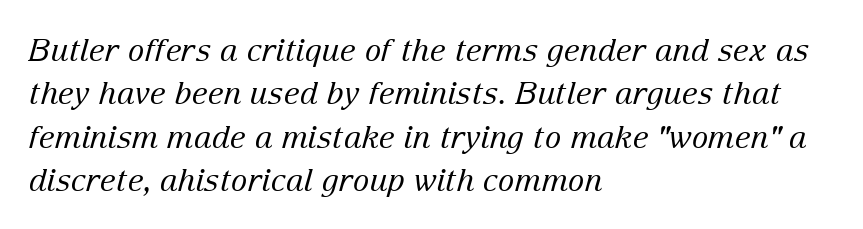
Q: Is the text bold? A: No.
Q: Is the text italic (slanted)? A: Yes, it leans right by about 15 degrees.
Q: Is the typeface a serif or a sans-serif typeface? A: Serif.
Q: Is the text underlined? A: No.
Q: How is the paragraph aligned? A: Left-aligned.
Q: Is the spacing between letters normal or unusually wide? A: Normal.
Q: Is the spacing between lines tight, normal or loose? A: Normal.
Q: Width (condensed, normal, or wide)? A: Normal.
Q: Stroke contrast? A: Low.
Q: x-height? A: Medium.
Q: Monospaced? A: No.
